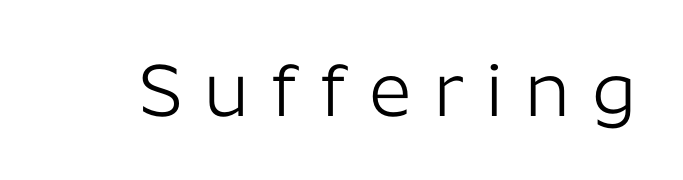
{"serif": "no", "italic": "no", "bold": "no", "weight": "light", "width": "normal", "stroke_contrast": "low", "x_height": "medium", "monospaced": "no", "underline": "no", "letter_spacing": "wide", "letter_spacing_em": 0.3, "glyph_px": 74}
